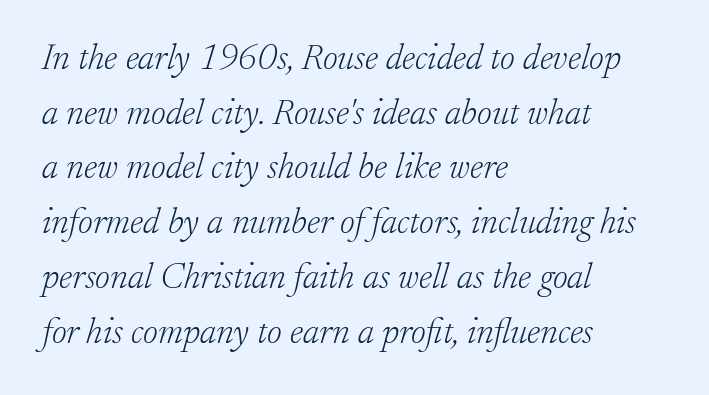
Check under the words: just untouched page. Default kerning and tracking; the words read as compact shapes. Think of a printed novel: that variable character pitch is what you see here. Are there feet on the stems? There are — it's a serif.
